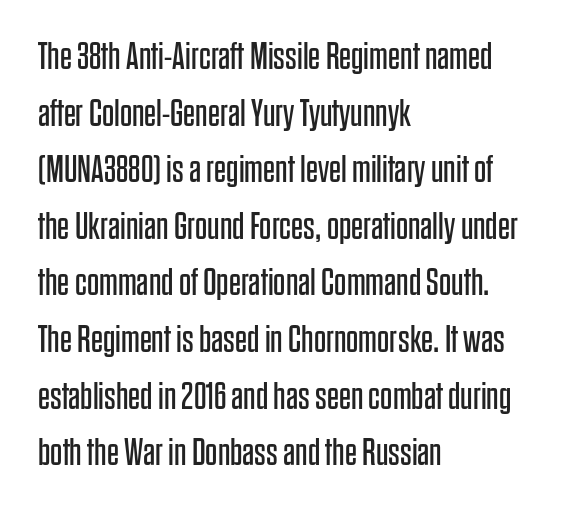
Is the block centered? No — it sits flush against the left margin. A light-to-regular cut is what we see here. If you measured baseline to baseline, you'd find a middling distance. The zone under the glyphs is completely vacant. Here the designer chose a conventional face with non-uniform glyph widths. Stroke terminals: plain, sans-serif.
